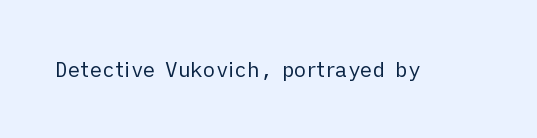
The image shows 21 px text type, upright; set normal letter spacing, not underlined.
